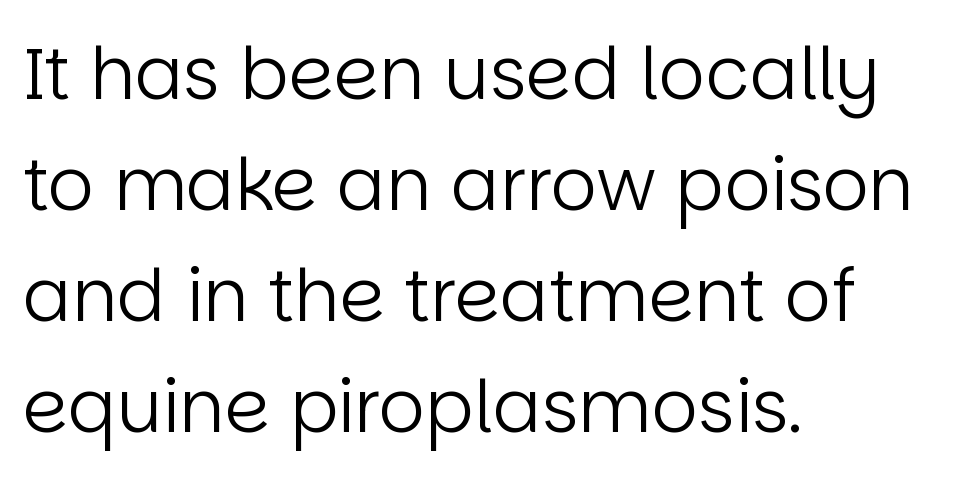
The image shows 72 px regular-weight sans-serif type, upright; set left-aligned, normal line spacing (1.54x), normal letter spacing, not underlined; low stroke contrast and a large x-height.
